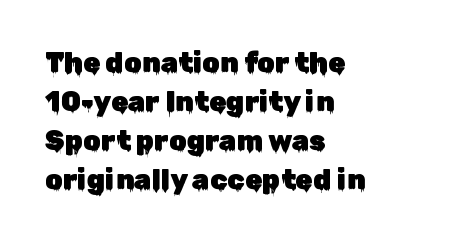
{"serif": "no", "italic": "no", "width": "normal", "stroke_contrast": "low", "x_height": "medium", "monospaced": "no", "underline": "no", "align": "left", "line_spacing": "normal", "line_spacing_ratio": 1.39, "letter_spacing": "normal", "letter_spacing_em": 0.0, "glyph_px": 28}
